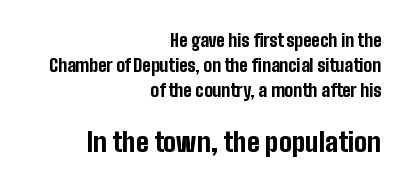
{"italic": "no", "bold": "yes", "underline": "no", "align": "right", "line_spacing": "normal", "line_spacing_ratio": 1.47, "letter_spacing": "normal", "letter_spacing_em": 0.0, "larger_block": "second", "size_ratio": 1.53, "glyph_px": 26}
